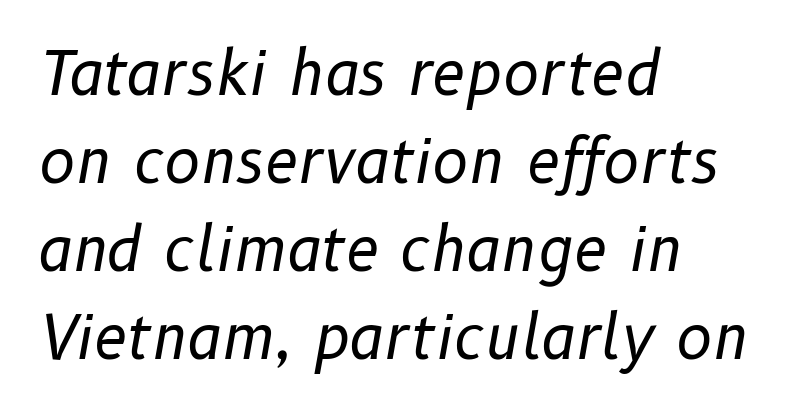
Q: Is the text bold? A: No.
Q: Is the text italic (slanted)? A: Yes, it leans right by about 10 degrees.
Q: Is the text underlined? A: No.
Q: How is the paragraph aligned? A: Left-aligned.
Q: Is the spacing between letters normal or unusually wide? A: Normal.
Q: Is the spacing between lines tight, normal or loose? A: Normal.
Q: Width (condensed, normal, or wide)? A: Normal.
Q: Stroke contrast? A: Low.
Q: x-height? A: Medium.
Q: Monospaced? A: No.
